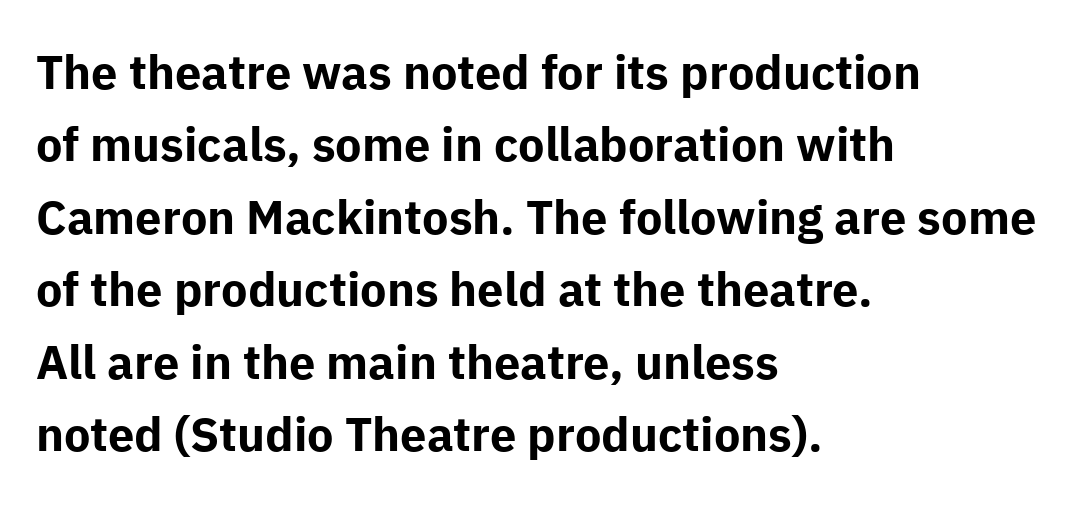
Every character sits straight up, as roman type does. Students, observe: this is what conventionally led text looks like. The type is set solid horizontally, with unmodified tracking. Is the block centered? No — it sits flush against the left margin. Check where the strokes stop: nothing finishes them off — pure sans. In terms of weight, the rendering is a true, heavy bold.
